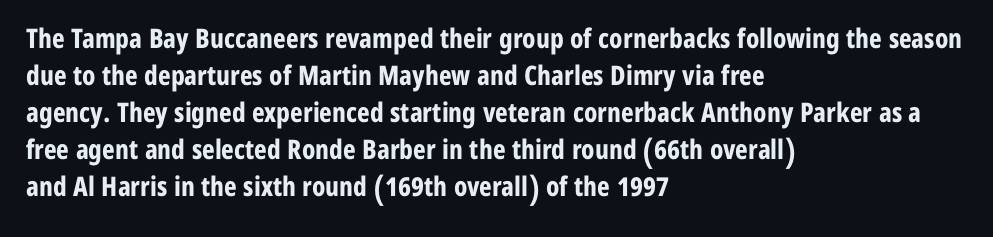
Q: Is the text bold? A: Yes.
Q: Is the text italic (slanted)? A: No, it is upright.
Q: Is the text underlined? A: No.
Q: How is the paragraph aligned? A: Left-aligned.
Q: Is the spacing between letters normal or unusually wide? A: Normal.
Q: Is the spacing between lines tight, normal or loose? A: Normal.
